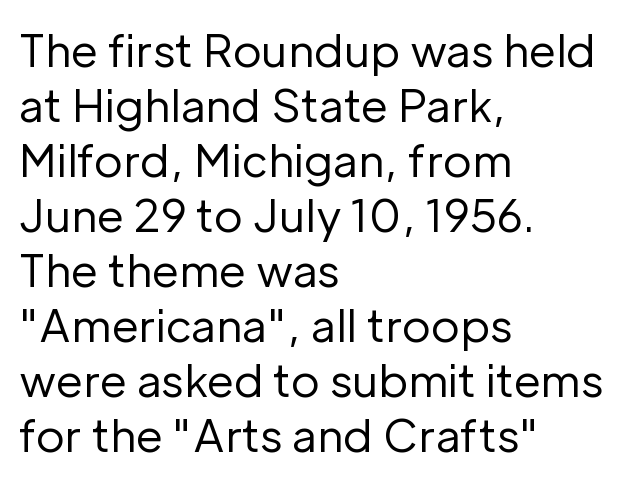
The image shows 44 px regular-weight sans-serif type, upright; set left-aligned, normal line spacing (1.25x), normal letter spacing, not underlined; low stroke contrast and a medium x-height.
